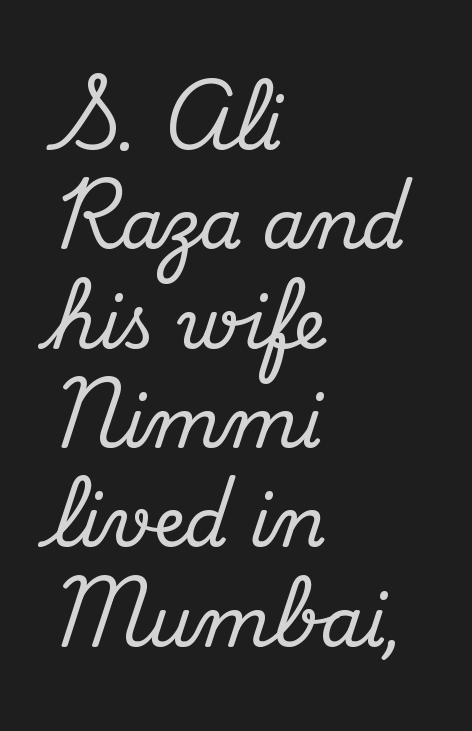
{"serif": "yes", "width": "normal", "stroke_contrast": "medium", "x_height": "small", "monospaced": "no", "underline": "no", "align": "left", "line_spacing": "normal", "line_spacing_ratio": 1.44, "letter_spacing": "normal", "letter_spacing_em": 0.0, "glyph_px": 69}
